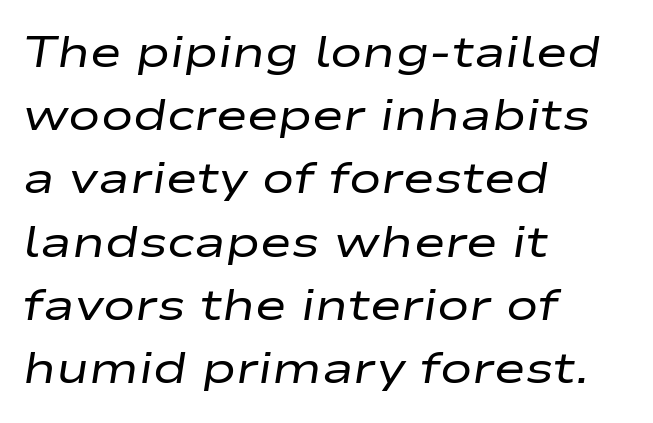
Is the block centered? No — it sits flush against the left margin. These lines keep a tight, regular rhythm from letter to letter. This rendering features lettering with no underline. In terms of leading, this rendering sits right in the middle. Ink coverage per letter is moderate at most. Slanted lettering throughout.
